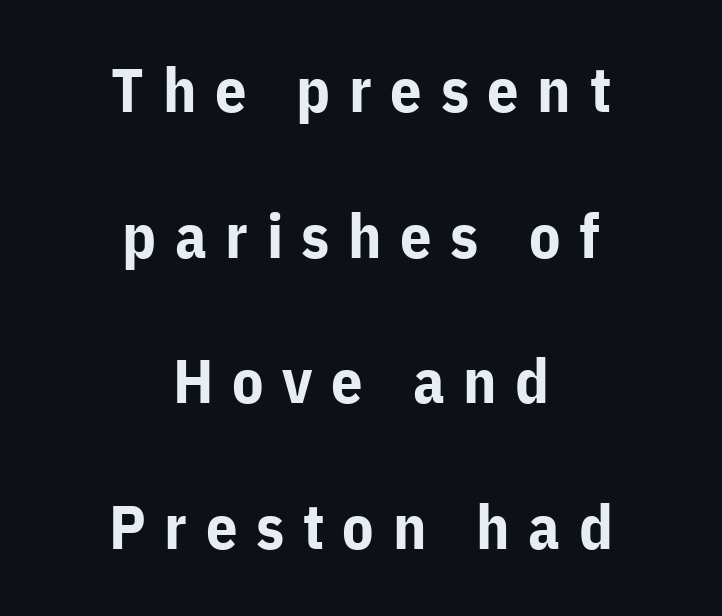
The letters stand straight up with perfectly vertical stems. Layout note: lines centered. Decoration check: the copy has no underline. Letterform terminals end flat and unadorned throughout the passage. This block would shrink considerably if given ordinary leading; it's expanded now. Looks like regular typesetting: each glyph gets only the width it needs.
